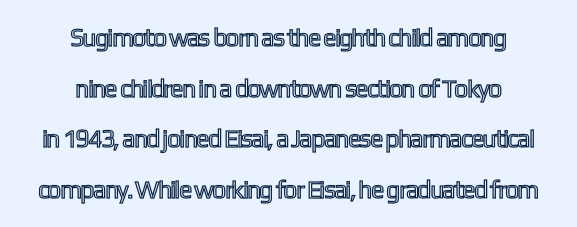
Q: Is the text italic (slanted)? A: No, it is upright.
Q: Is the text underlined? A: No.
Q: How is the paragraph aligned? A: Centered.
Q: Is the spacing between letters normal or unusually wide? A: Normal.
Q: Is the spacing between lines tight, normal or loose? A: Loose.
